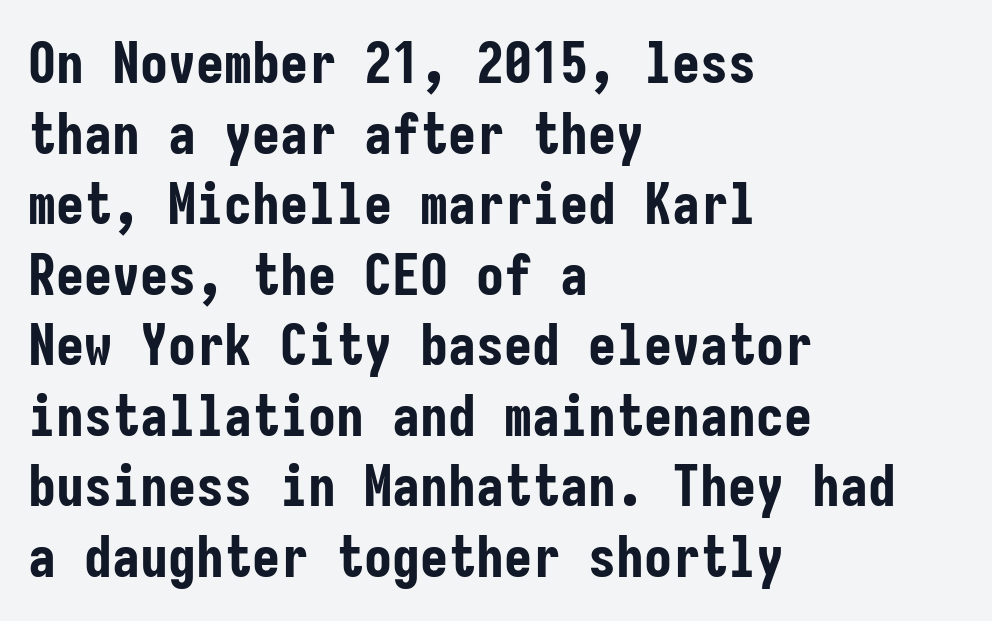
The image shows 56 px bold, condensed sans-serif type, upright, monospaced; set left-aligned, normal line spacing (1.26x), normal letter spacing, not underlined; low stroke contrast and a medium x-height.
